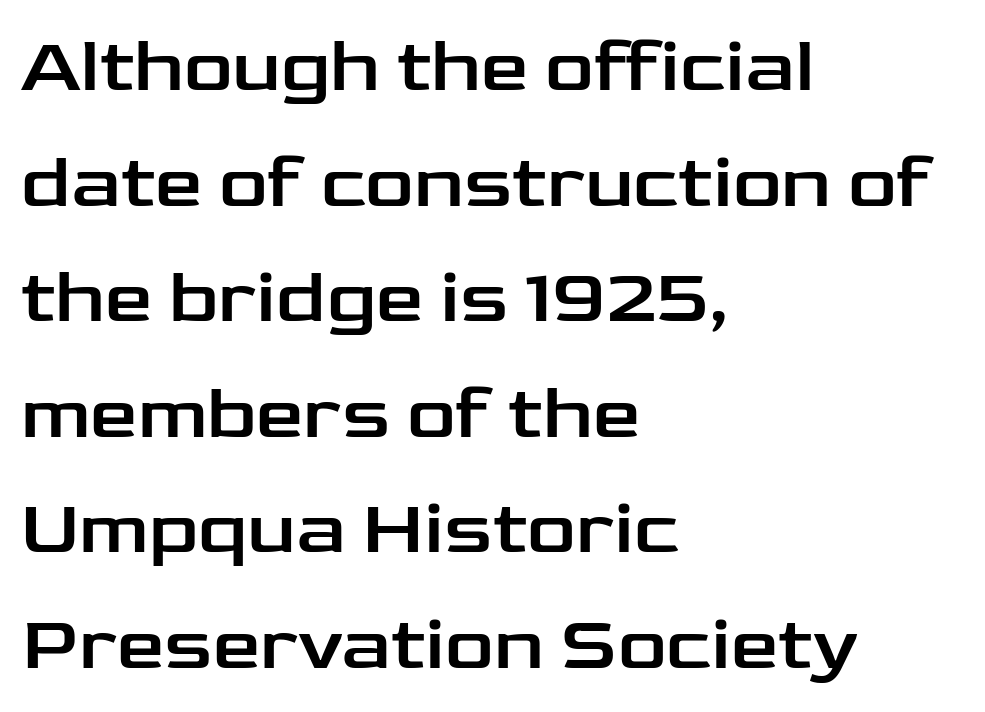
The image shows 76 px wide sans-serif type, upright; set left-aligned, normal line spacing (1.52x), normal letter spacing, not underlined; low stroke contrast and a medium x-height.
